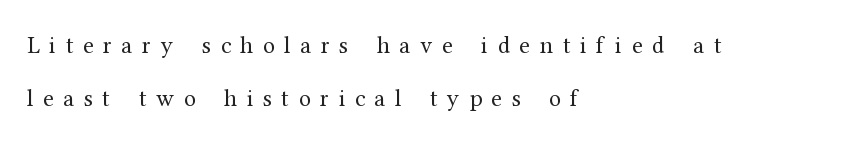
The image shows 24 px text type, upright; set left-aligned, loose line spacing (2.21x), unusually wide letter spacing (+0.4 em), not underlined.
